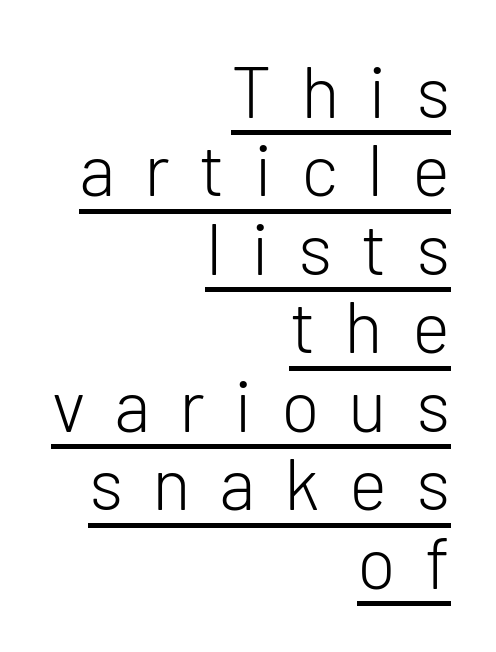
Q: Is the text bold? A: No.
Q: Is the text italic (slanted)? A: No, it is upright.
Q: Is the typeface a serif or a sans-serif typeface? A: Sans-serif.
Q: Is the text underlined? A: Yes.
Q: How is the paragraph aligned? A: Right-aligned.
Q: Is the spacing between letters normal or unusually wide? A: Unusually wide.
Q: Is the spacing between lines tight, normal or loose? A: Tight.
Q: Width (condensed, normal, or wide)? A: Normal.
Q: Stroke contrast? A: Low.
Q: x-height? A: Medium.
Q: Monospaced? A: No.
